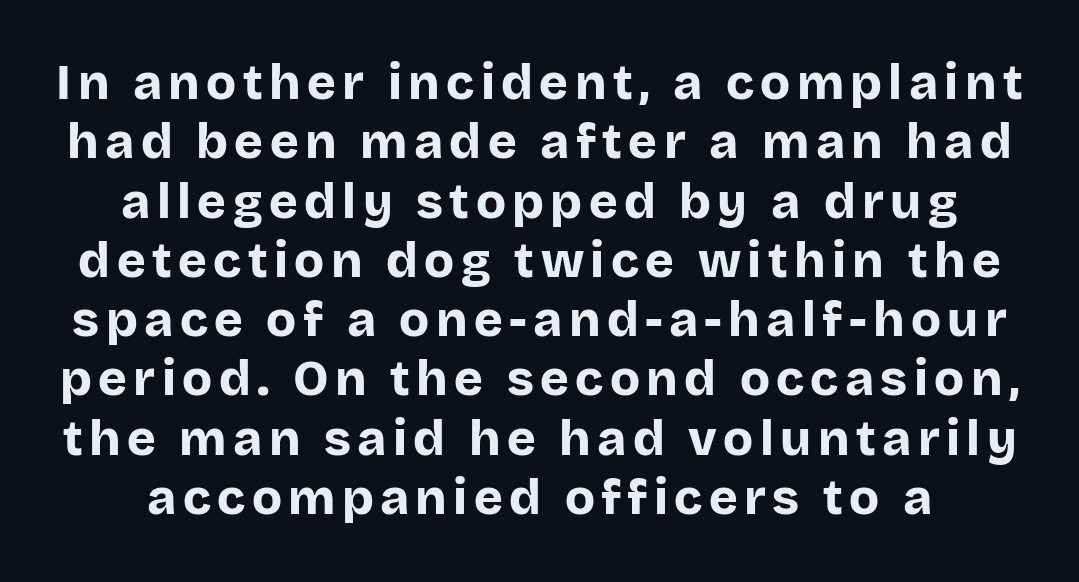
The image shows 49 px bold sans-serif type, upright; set line spacing 1.21x, not underlined; low stroke contrast and a large x-height.
